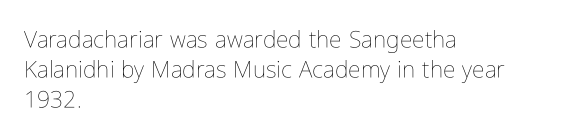
Q: Is the text bold? A: No.
Q: Is the text italic (slanted)? A: No, it is upright.
Q: Is the text underlined? A: No.
Q: How is the paragraph aligned? A: Left-aligned.
Q: Is the spacing between letters normal or unusually wide? A: Normal.
Q: Is the spacing between lines tight, normal or loose? A: Normal.
